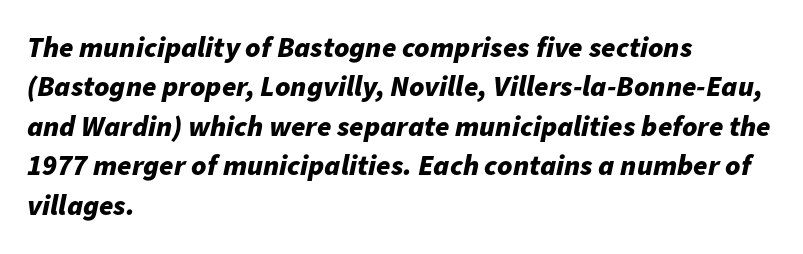
{"italic": "yes", "lean": "right", "slant_degrees": 11, "bold": "yes", "weight": "bold", "width": "normal", "stroke_contrast": "low", "x_height": "medium", "monospaced": "no", "underline": "no", "align": "left", "line_spacing": "normal", "line_spacing_ratio": 1.36, "letter_spacing": "normal", "letter_spacing_em": 0.0, "glyph_px": 29}
